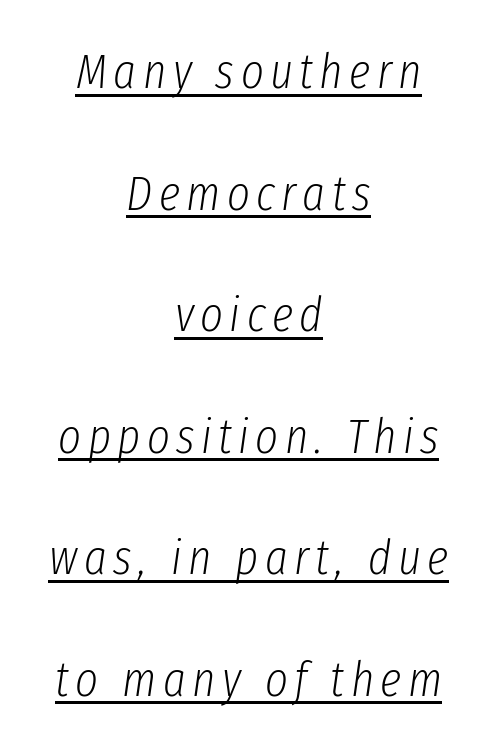
The image shows 49 px light, condensed type, italic (leaning right); set centered, loose line spacing (2.48x), underlined; low stroke contrast and a medium x-height.
